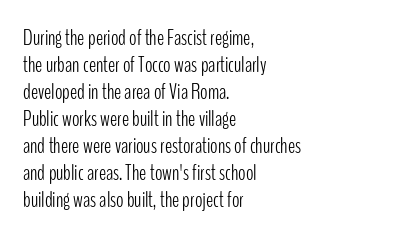
Beneath every word, the page is bare. The lettering holds an erect, upright posture throughout. Caption: face not bold, strokes unweighted. The gaps between neighbouring characters are ordinary and unremarkable.
